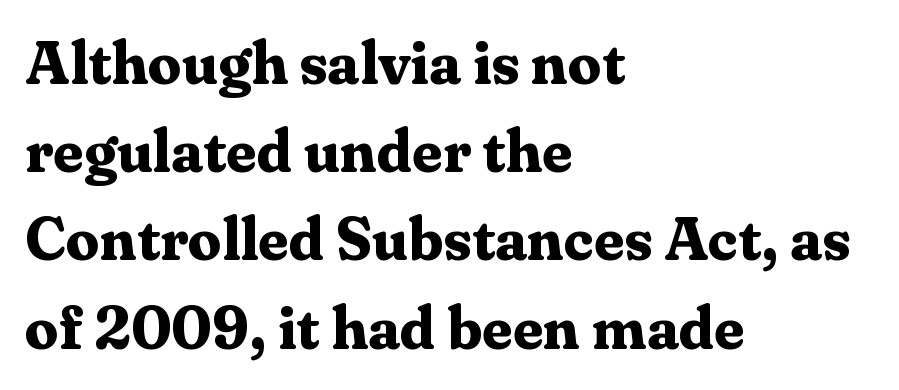
The image shows 60 px bold serif type, upright; set left-aligned, normal line spacing (1.47x), normal letter spacing, not underlined; medium stroke contrast and a medium x-height.
